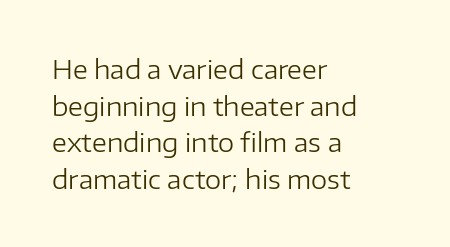
Q: Is the text bold? A: No.
Q: Is the text italic (slanted)? A: No, it is upright.
Q: Is the text underlined? A: No.
Q: How is the paragraph aligned? A: Left-aligned.
Q: Is the spacing between letters normal or unusually wide? A: Normal.
Q: Is the spacing between lines tight, normal or loose? A: Normal.
